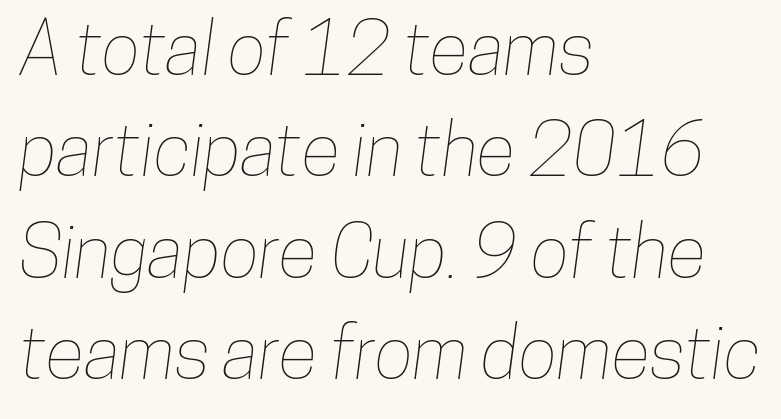
Q: Is the text underlined? A: No.
Q: How is the paragraph aligned? A: Left-aligned.
Q: Is the spacing between letters normal or unusually wide? A: Normal.
Q: Is the spacing between lines tight, normal or loose? A: Normal.
Q: Width (condensed, normal, or wide)? A: Condensed.
Q: Stroke contrast? A: Low.
Q: x-height? A: Medium.
Q: Monospaced? A: No.
